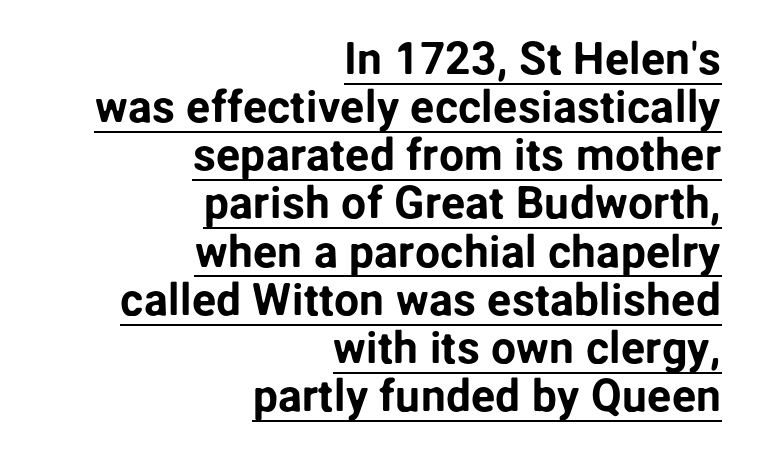
A sans-serif font was chosen for this passage. Every row of glyphs terminates at an identical x-position on the right. Do the characters align in a grid? No, the font is proportional. Does the leading feel generous? Not at all — it's pinched. Glyph-to-glyph distance matches everyday printed text.
